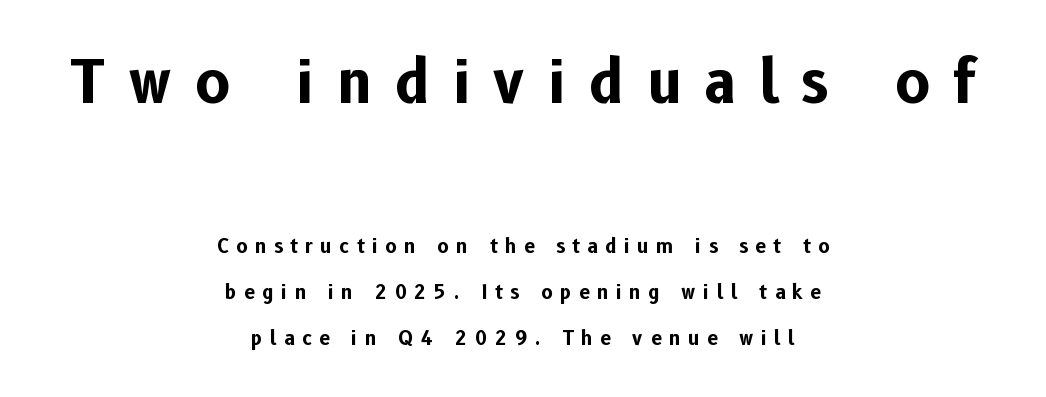
{"serif": "no", "italic": "no", "bold": "yes", "weight": "bold", "width": "normal", "stroke_contrast": "low", "x_height": "medium", "monospaced": "no", "underline": "no", "align": "center", "line_spacing": "loose", "line_spacing_ratio": 2.42, "letter_spacing": "wide", "letter_spacing_em": 0.4, "larger_block": "first", "size_ratio": 3.05, "glyph_px": 58}
